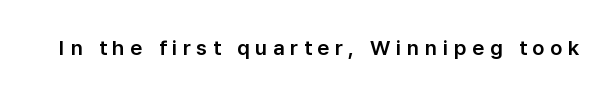
Q: Is the text italic (slanted)? A: No, it is upright.
Q: Is the text underlined? A: No.
Q: Is the spacing between letters normal or unusually wide? A: Unusually wide.
